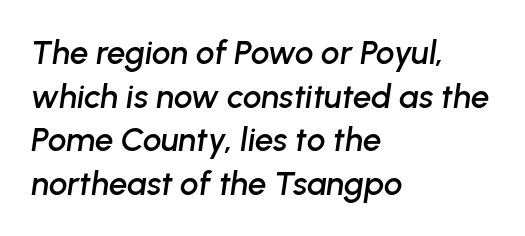
If you measured baseline to baseline, you'd find a middling distance. Only glyphs here, with clear space below each row. This rendering leaves character spacing at its baseline value. Does the lettering tilt? It does — this is italic. Leftover space on each line is placed entirely after the last word.
